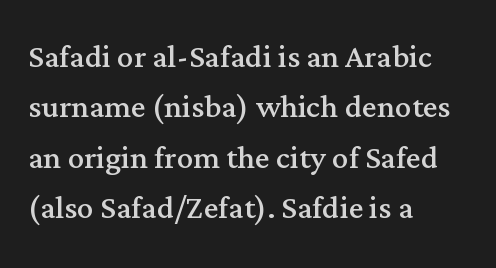
The image shows 41 px regular-weight serif type, upright; set left-aligned, line spacing 1.23x, normal letter spacing, not underlined; medium stroke contrast and a medium x-height.
